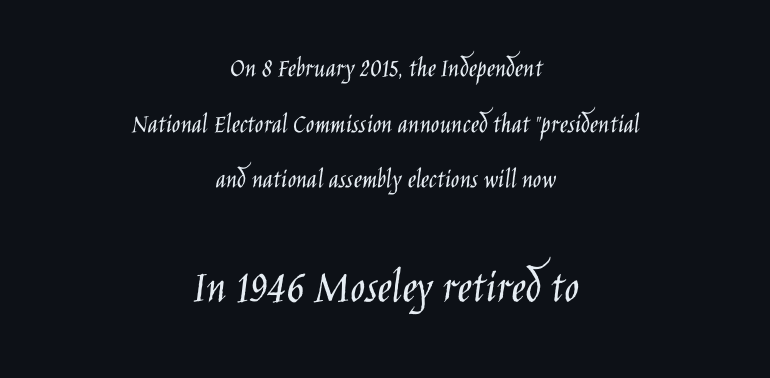
Looks like regular typesetting: each glyph gets only the width it needs. Centered paragraph, ragged on both sides. The tracking reads as untouched default to a designer's eye. The letterforms sit at book weight or below. A student would notice the bottom passage is typeset larger than what precedes it.
